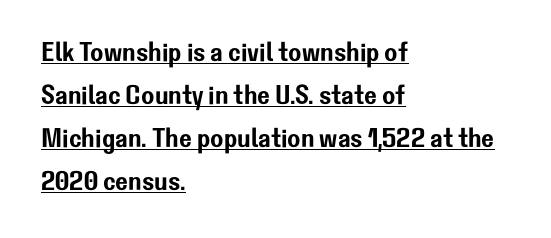
Q: Is the text italic (slanted)? A: No, it is upright.
Q: Is the text underlined? A: Yes.
Q: How is the paragraph aligned? A: Left-aligned.
Q: Is the spacing between letters normal or unusually wide? A: Normal.
Q: Is the spacing between lines tight, normal or loose? A: Normal.
